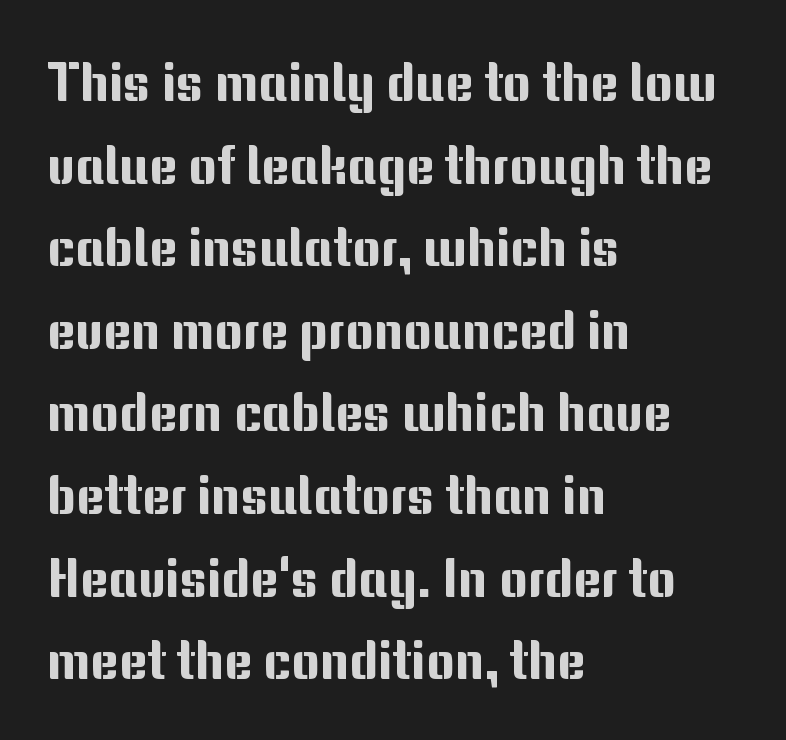
The image shows 54 px sans-serif type, upright; set left-aligned, normal line spacing (1.53x), normal letter spacing, not underlined; medium stroke contrast and a medium x-height.
